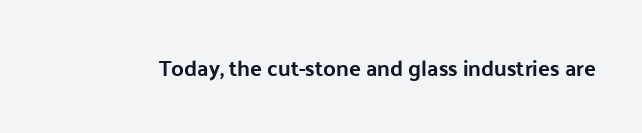
The image shows 22 px bold type, upright; set normal letter spacing, not underlined.
